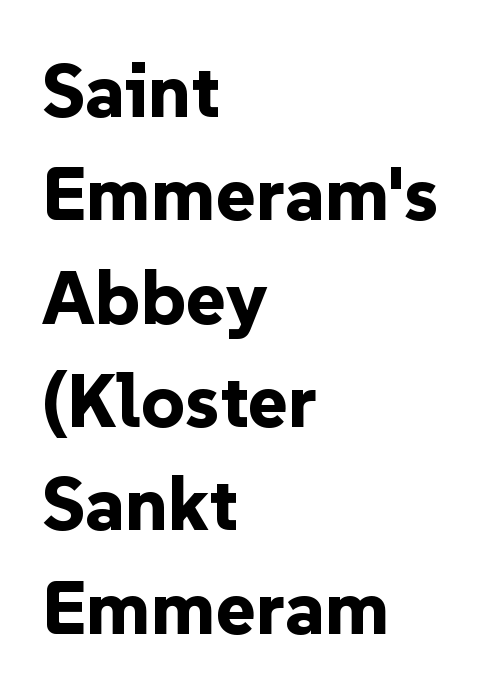
The image shows 76 px bold sans-serif type, upright; set left-aligned, normal line spacing (1.36x), normal letter spacing, not underlined; low stroke contrast and a medium x-height.
